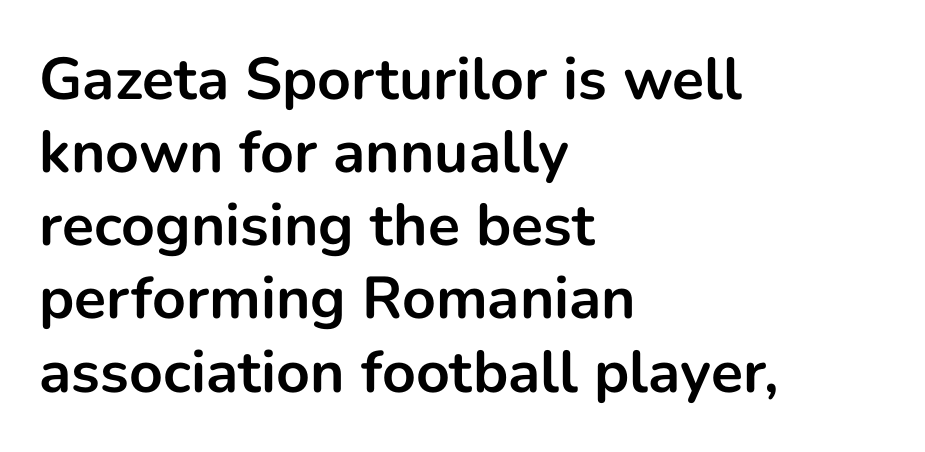
The zone under the glyphs is completely vacant. The font's upright variant was chosen for this text. The paragraph shown leans on its left margin. Unlike a traditional serif, this face leaves its strokes unadorned.
